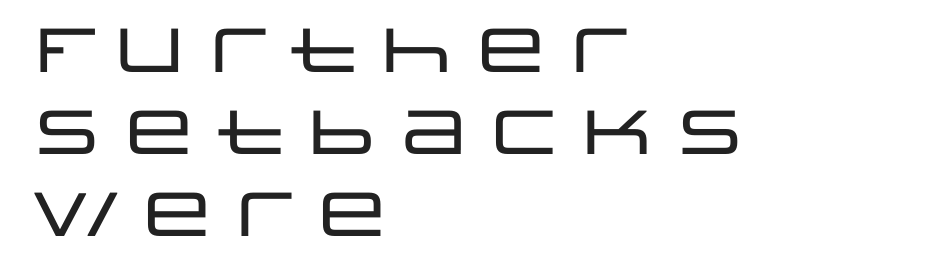
The passage shown has conventional tracking throughout. The axis of the letterforms is exactly vertical. In terms of leading, this rendering sits right in the middle. These lines are composed in type without serifs. Line beginnings align vertically; line endings do not.
